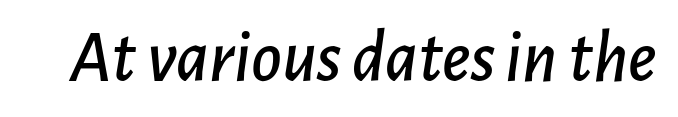
The image shows 74 px text type, italic (leaning right); set normal letter spacing, not underlined; low stroke contrast and a medium x-height.
